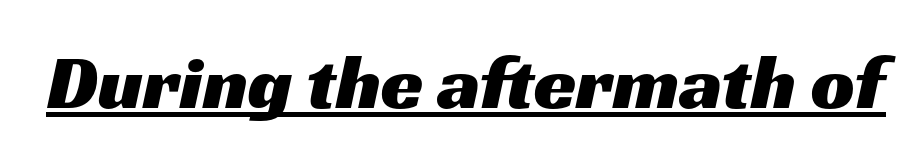
Q: Is the typeface a serif or a sans-serif typeface? A: Sans-serif.
Q: Is the text underlined? A: Yes.
Q: Is the spacing between letters normal or unusually wide? A: Normal.
Q: Width (condensed, normal, or wide)? A: Wide.
Q: Stroke contrast? A: Medium.
Q: x-height? A: Medium.
Q: Monospaced? A: No.
